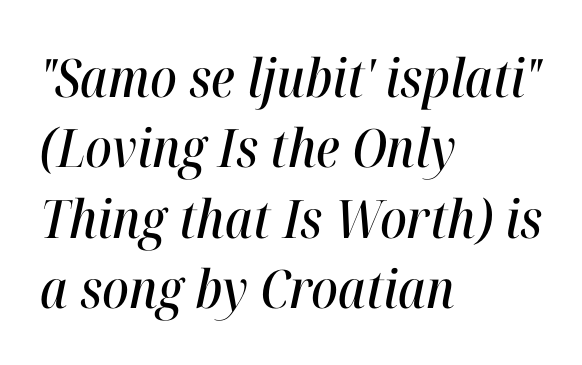
If you drew a ruler down the left edge, every line would touch it. In terms of letterspacing, this is plain default setting. Every character sits at an angle, as italics do. The rendering uses natural spacing where letterforms have individual widths. The specimen omits any rule beneath the text block's lines.
